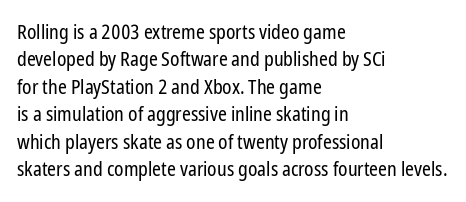
Q: Is the text bold? A: No.
Q: Is the text italic (slanted)? A: No, it is upright.
Q: Is the text underlined? A: No.
Q: How is the paragraph aligned? A: Left-aligned.
Q: Is the spacing between letters normal or unusually wide? A: Normal.
Q: Is the spacing between lines tight, normal or loose? A: Normal.
